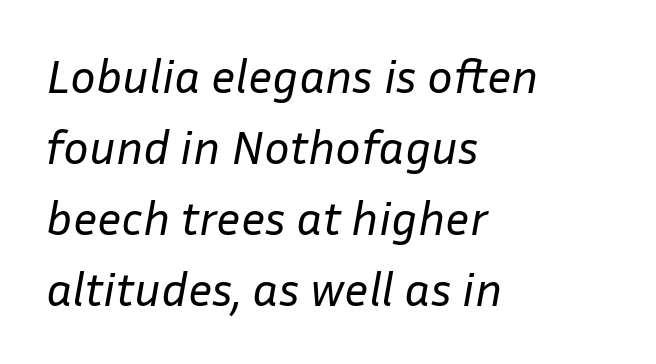
Q: Is the text bold? A: No.
Q: Is the text italic (slanted)? A: Yes, it leans right by about 10 degrees.
Q: Is the text underlined? A: No.
Q: How is the paragraph aligned? A: Left-aligned.
Q: Is the spacing between letters normal or unusually wide? A: Normal.
Q: Is the spacing between lines tight, normal or loose? A: Normal.
Q: Width (condensed, normal, or wide)? A: Normal.
Q: Stroke contrast? A: Low.
Q: x-height? A: Medium.
Q: Monospaced? A: No.
